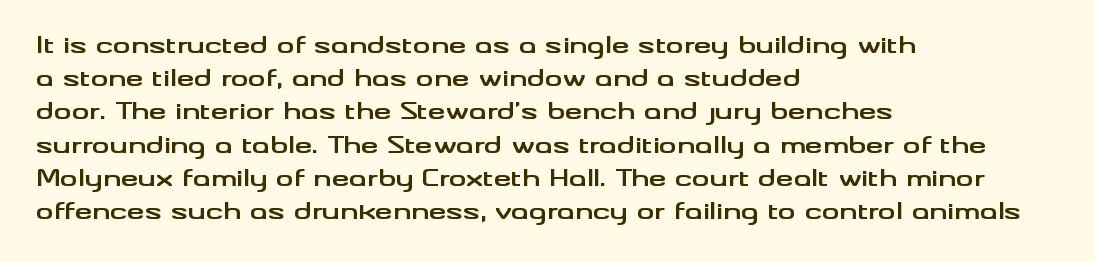
The image shows 22 px bold type, upright; set left-aligned, normal line spacing (1.51x), normal letter spacing, not underlined.
